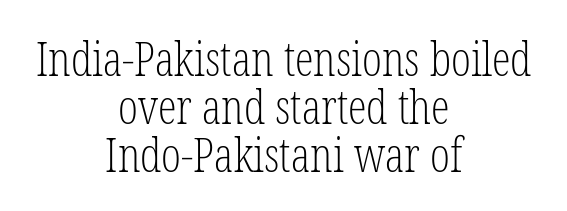
Q: Is the text bold? A: No.
Q: Is the text italic (slanted)? A: No, it is upright.
Q: Is the typeface a serif or a sans-serif typeface? A: Serif.
Q: Is the text underlined? A: No.
Q: How is the paragraph aligned? A: Centered.
Q: Is the spacing between letters normal or unusually wide? A: Normal.
Q: Is the spacing between lines tight, normal or loose? A: Tight.
Q: Width (condensed, normal, or wide)? A: Condensed.
Q: Stroke contrast? A: Low.
Q: x-height? A: Medium.
Q: Monospaced? A: No.
